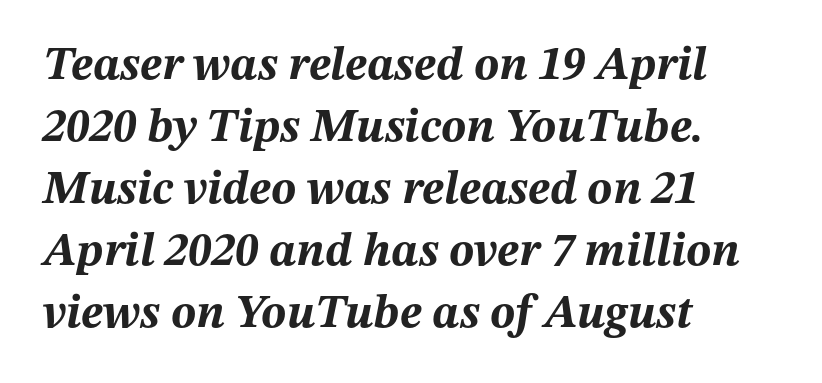
{"italic": "yes", "lean": "right", "slant_degrees": 12, "bold": "yes", "weight": "bold", "width": "normal", "stroke_contrast": "medium", "x_height": "medium", "monospaced": "no", "underline": "no", "align": "left", "line_spacing": "normal", "line_spacing_ratio": 1.32, "letter_spacing": "normal", "letter_spacing_em": 0.0, "glyph_px": 47}
